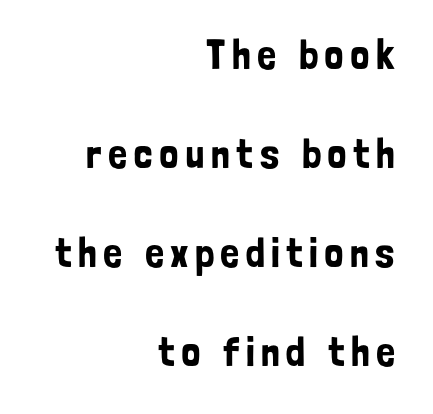
Q: Is the text italic (slanted)? A: No, it is upright.
Q: Is the typeface a serif or a sans-serif typeface? A: Sans-serif.
Q: Is the text underlined? A: No.
Q: How is the paragraph aligned? A: Right-aligned.
Q: Is the spacing between lines tight, normal or loose? A: Loose.
Q: Width (condensed, normal, or wide)? A: Condensed.
Q: Stroke contrast? A: Low.
Q: x-height? A: Medium.
Q: Monospaced? A: No.
